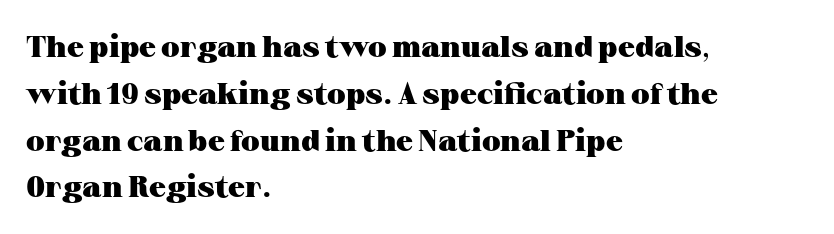
Q: Is the text bold? A: Yes.
Q: Is the text italic (slanted)? A: No, it is upright.
Q: Is the typeface a serif or a sans-serif typeface? A: Serif.
Q: Is the text underlined? A: No.
Q: How is the paragraph aligned? A: Left-aligned.
Q: Is the spacing between letters normal or unusually wide? A: Normal.
Q: Is the spacing between lines tight, normal or loose? A: Normal.
Q: Width (condensed, normal, or wide)? A: Wide.
Q: Stroke contrast? A: Medium.
Q: x-height? A: Medium.
Q: Monospaced? A: No.
